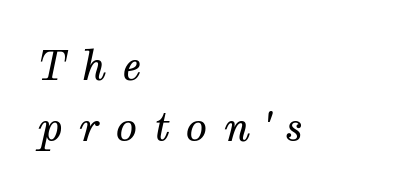
Successive baselines arrive at the customary interval. Note the varied advance widths — an 'i' is clearly narrower than an 'm'. Caption: face not bold, strokes unweighted. Between one letter and the next there's a generous, obvious gap.
